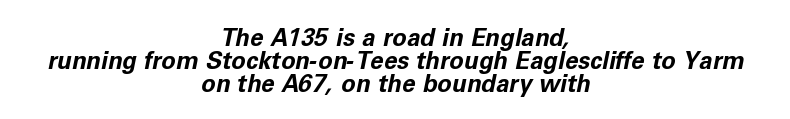
Strong, thick strokes mark this as bold type. Short note: letters normally spaced. The passage shown is not underscored anywhere. Which margin do the lines hug? Neither — every line sits in the middle. Notice how descenders almost collide with the ascenders below — that's tight leading. The face used here has a pronounced slope to its letters.
